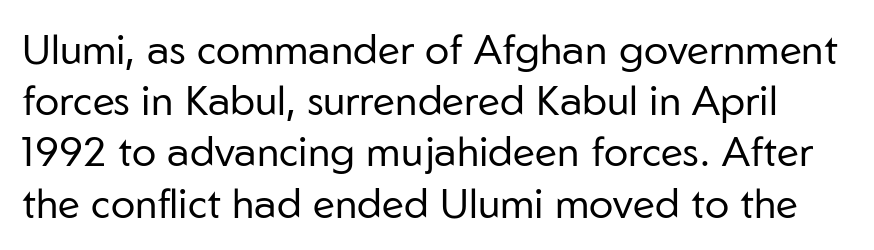
Serifs: no, the terminals of the letterforms are clean. Is this a fixed-width face? No — the glyphs have proportional, varying widths. A clean baseline with only descenders dipping below it. Whoever set this chose a conventional vertical rhythm. Default kerning and tracking; the words read as compact shapes. The font sits on the lighter half of the weight spectrum, regular included.
